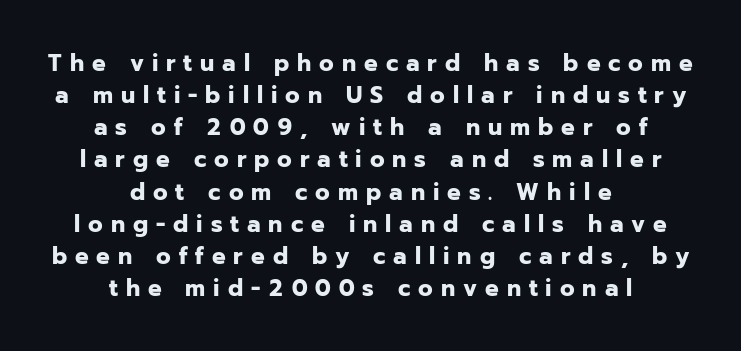
{"italic": "no", "bold": "yes", "underline": "no", "align": "center", "line_spacing": "normal", "line_spacing_ratio": 1.34, "letter_spacing": "wide", "letter_spacing_em": 0.33, "glyph_px": 24}
